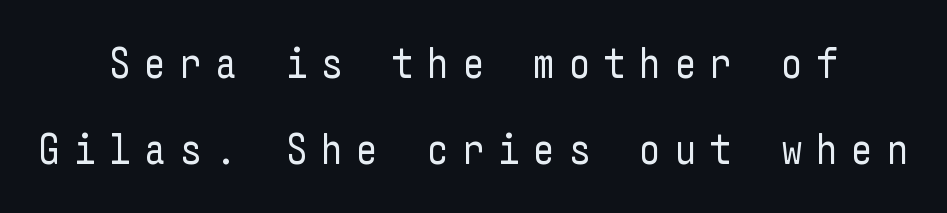
{"serif": "no", "italic": "no", "bold": "no", "weight": "regular", "width": "condensed", "stroke_contrast": "low", "x_height": "medium", "underline": "no", "align": "center", "line_spacing": "loose", "line_spacing_ratio": 2.0, "letter_spacing": "wide", "letter_spacing_em": 0.31, "glyph_px": 43}
